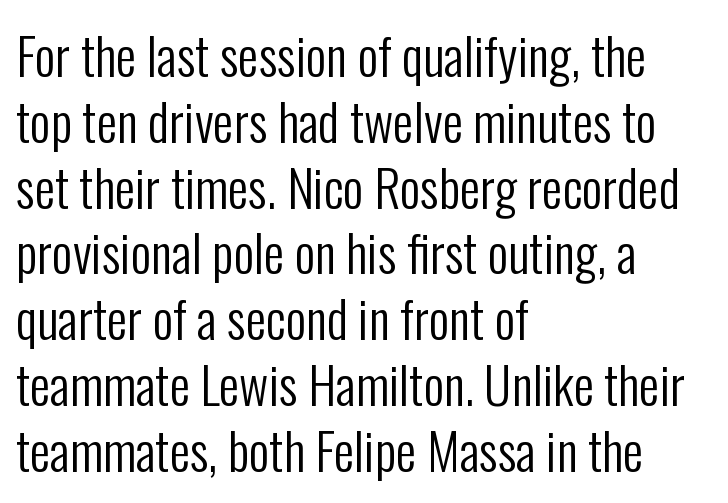
The image shows 51 px regular-weight, condensed sans-serif type, upright; set left-aligned, normal line spacing (1.29x), normal letter spacing, not underlined; low stroke contrast and a medium x-height.
